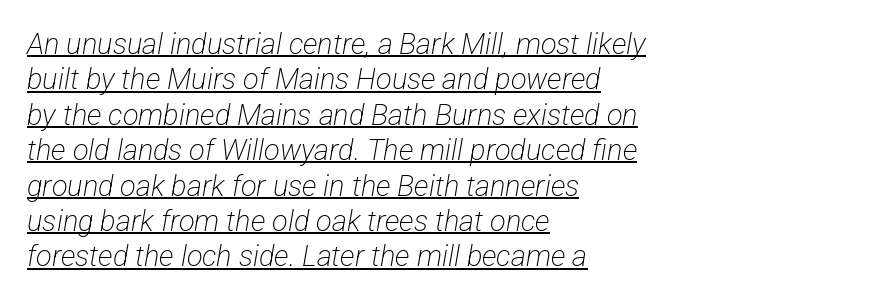
Q: Is the text bold? A: No.
Q: Is the typeface a serif or a sans-serif typeface? A: Sans-serif.
Q: Is the text underlined? A: Yes.
Q: How is the paragraph aligned? A: Left-aligned.
Q: Is the spacing between letters normal or unusually wide? A: Normal.
Q: Width (condensed, normal, or wide)? A: Condensed.
Q: Stroke contrast? A: Low.
Q: x-height? A: Medium.
Q: Monospaced? A: No.
